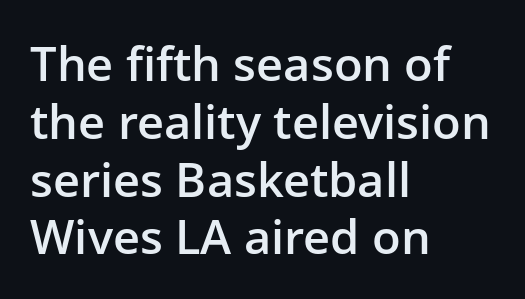
The image shows 47 px semibold sans-serif type, upright; set left-aligned, line spacing 1.23x, normal letter spacing, not underlined; low stroke contrast and a medium x-height.
